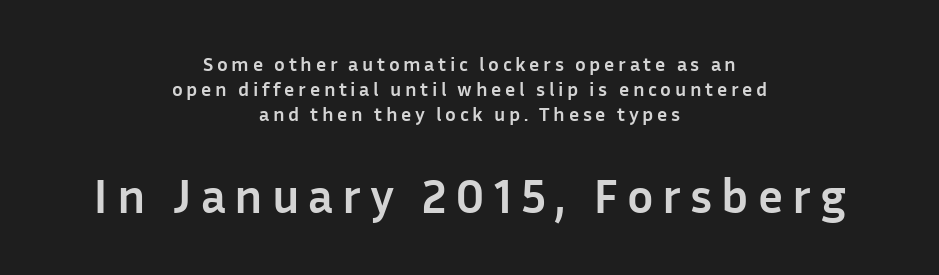
Q: Is the text bold? A: Yes.
Q: Is the text italic (slanted)? A: No, it is upright.
Q: Is the typeface a serif or a sans-serif typeface? A: Sans-serif.
Q: Is the text underlined? A: No.
Q: How is the paragraph aligned? A: Centered.
Q: Which block of text is set in a larger size, the first (top) or the second (bottom)? A: The second (bottom) one.
Q: Width (condensed, normal, or wide)? A: Normal.
Q: Stroke contrast? A: Low.
Q: x-height? A: Medium.
Q: Monospaced? A: No.
